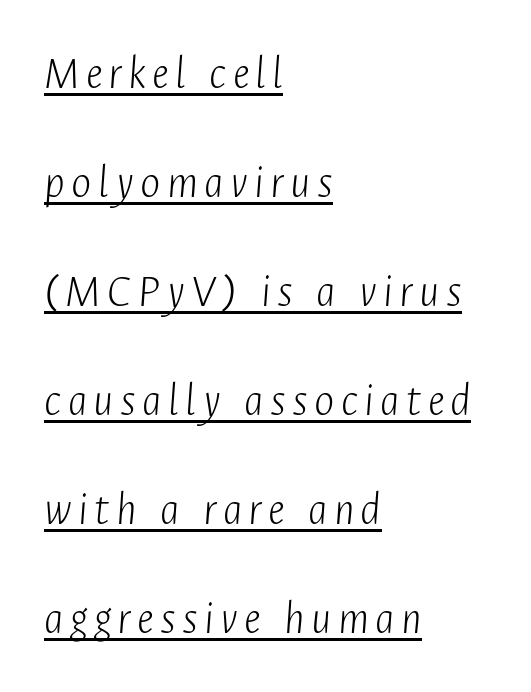
The image shows 48 px light, condensed type, italic (leaning right); set left-aligned, loose line spacing (2.27x), underlined; low stroke contrast and a medium x-height.
